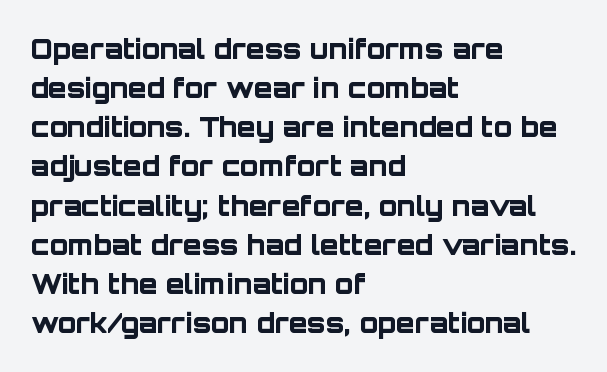
The image shows 27 px bold type, upright; set left-aligned, normal line spacing (1.45x), normal letter spacing, not underlined.
